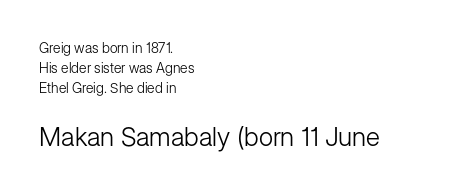
The image shows 26 px text type, upright; set left-aligned, normal line spacing (1.43x), normal letter spacing, not underlined; the second (bottom) block is 1.86x larger.
